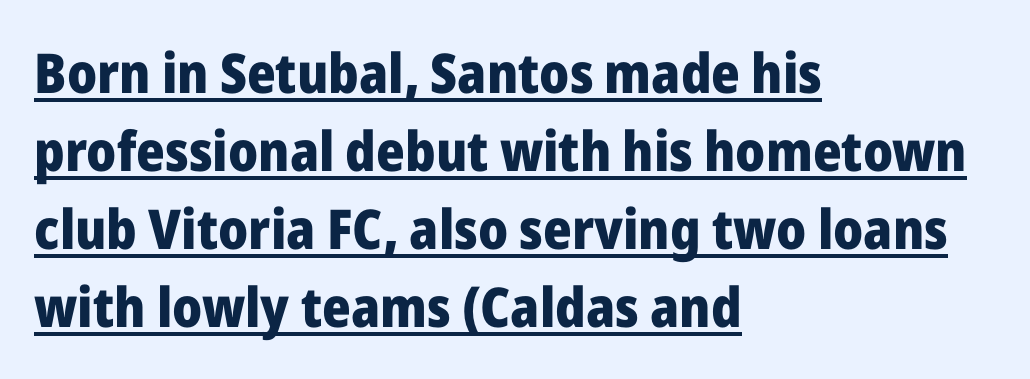
The image shows 55 px heavy sans-serif type, upright; set left-aligned, normal line spacing (1.42x), normal letter spacing, underlined; low stroke contrast and a medium x-height.
